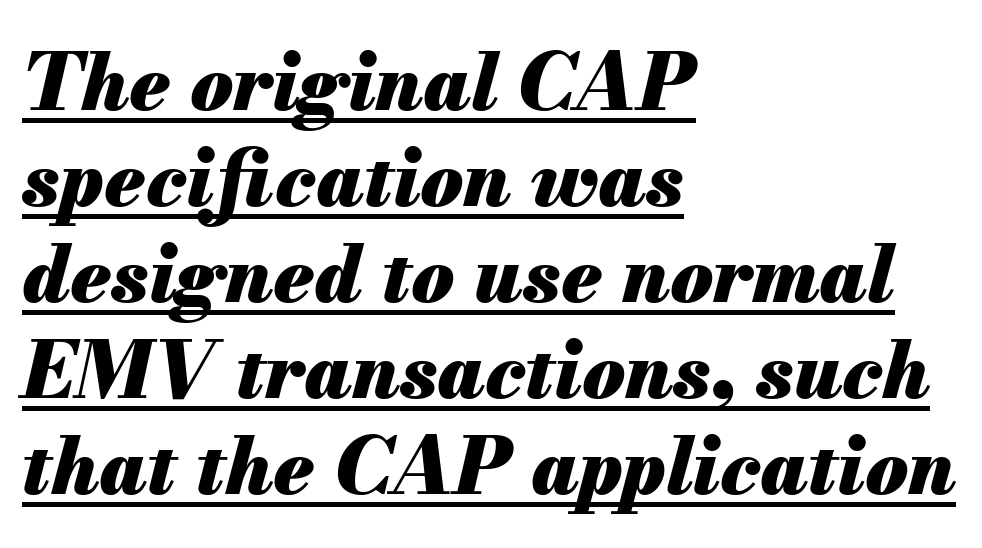
The image shows 78 px heavy type, italic (leaning right); set left-aligned, line spacing 1.23x, normal letter spacing, underlined; medium stroke contrast and a small x-height.
